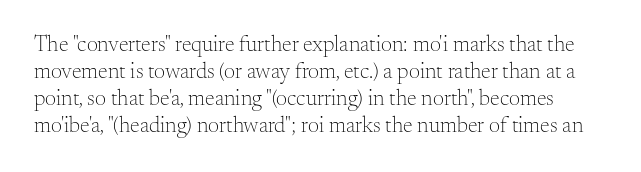
{"italic": "no", "bold": "no", "underline": "no", "line_spacing_ratio": 1.22, "letter_spacing": "normal", "letter_spacing_em": 0.0, "glyph_px": 22}
